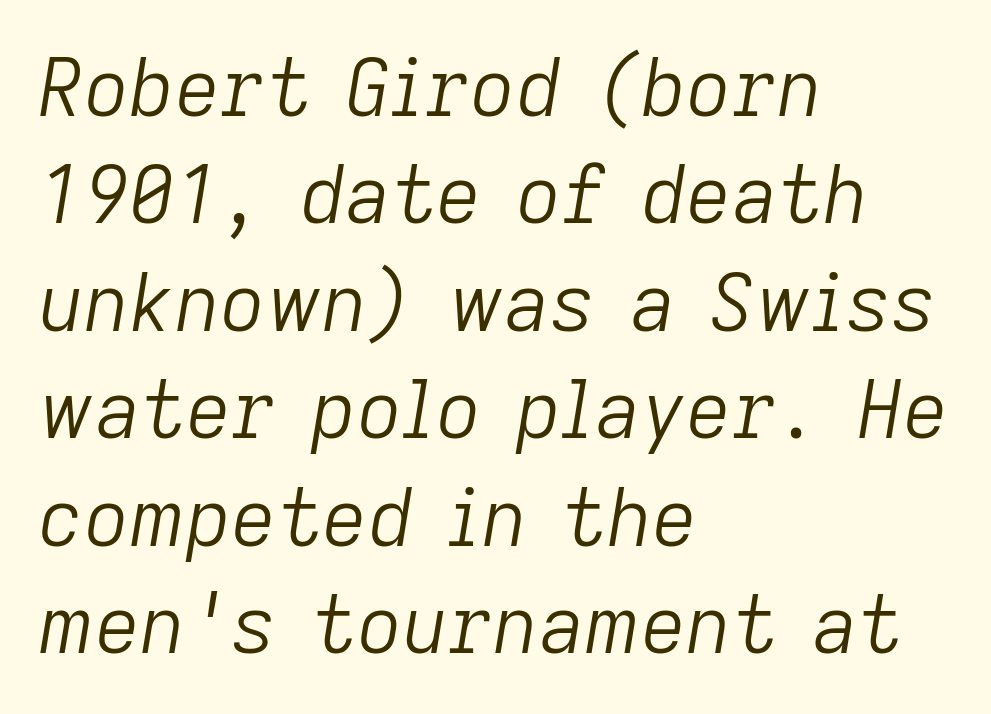
Q: Is the text bold? A: No.
Q: Is the text italic (slanted)? A: Yes, it leans right by about 9 degrees.
Q: Is the text underlined? A: No.
Q: How is the paragraph aligned? A: Left-aligned.
Q: Is the spacing between letters normal or unusually wide? A: Normal.
Q: Is the spacing between lines tight, normal or loose? A: Normal.
Q: Width (condensed, normal, or wide)? A: Normal.
Q: Stroke contrast? A: Low.
Q: x-height? A: Medium.
Q: Monospaced? A: No.
